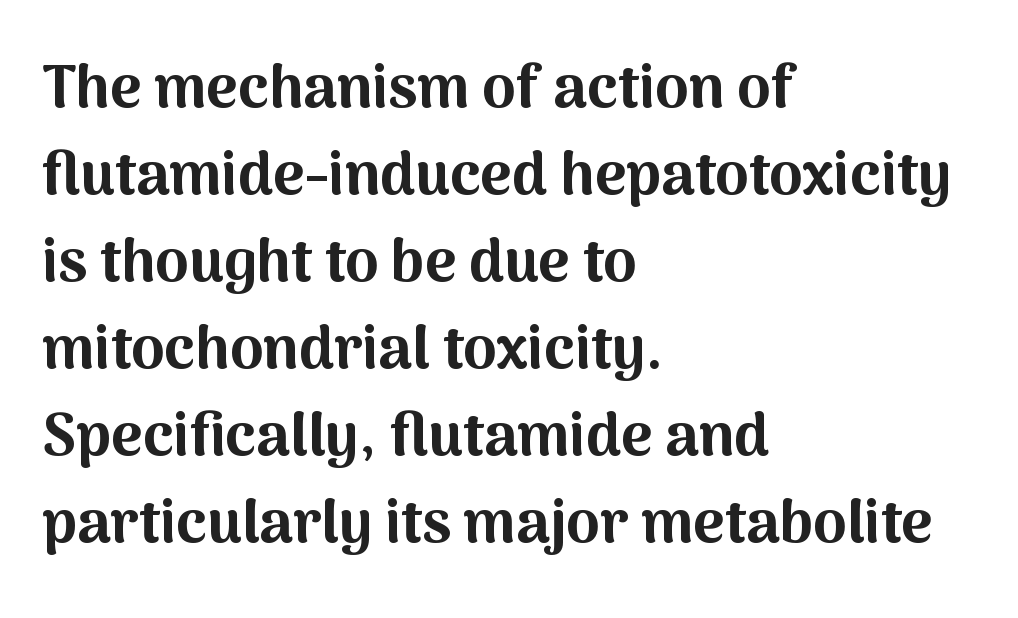
The type family on display is of the sans-serif kind. Pretty heavy lettering here — definitely bold. A normal amount of white space separates one row of letters from the next. Inter-character spacing is left at the font's built-in metrics. This sample has the flowing, uneven cadence of proportional lettering. Quick note: not italic, upright.
